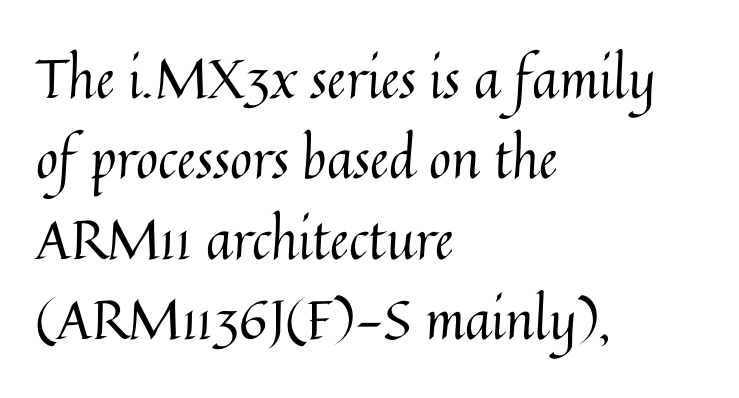
Q: Is the text bold? A: No.
Q: Is the text underlined? A: No.
Q: How is the paragraph aligned? A: Left-aligned.
Q: Is the spacing between letters normal or unusually wide? A: Normal.
Q: Is the spacing between lines tight, normal or loose? A: Normal.
Q: Width (condensed, normal, or wide)? A: Normal.
Q: Stroke contrast? A: Medium.
Q: x-height? A: Medium.
Q: Monospaced? A: No.
